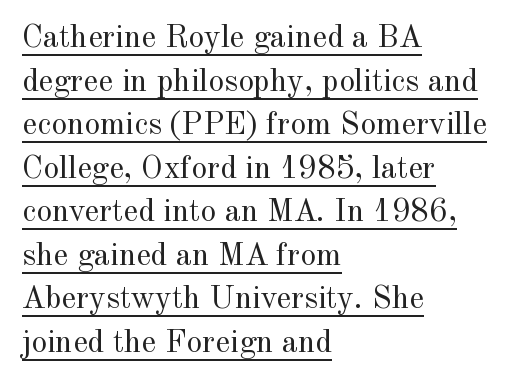
The typesetting does not lean heavy: it is not bold. These lines keep a tight, regular rhythm from letter to letter. The face used here is proportionally spaced, like ordinary book or web type. Designer's note — italics off, roman on. One-word summary of the alignment: left.
